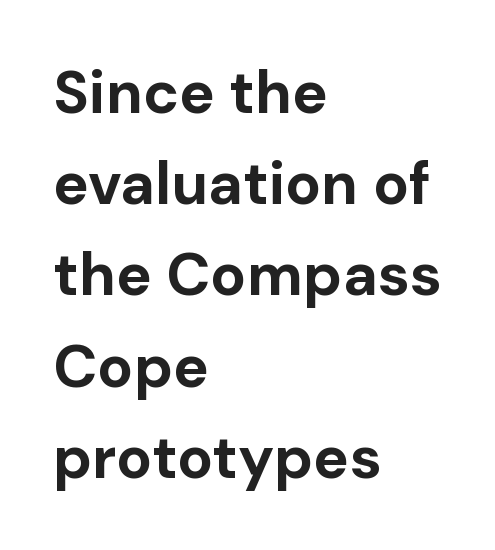
Q: Is the text bold? A: Yes.
Q: Is the text italic (slanted)? A: No, it is upright.
Q: Is the typeface a serif or a sans-serif typeface? A: Sans-serif.
Q: Is the text underlined? A: No.
Q: How is the paragraph aligned? A: Left-aligned.
Q: Is the spacing between letters normal or unusually wide? A: Normal.
Q: Is the spacing between lines tight, normal or loose? A: Normal.
Q: Width (condensed, normal, or wide)? A: Normal.
Q: Stroke contrast? A: Low.
Q: x-height? A: Medium.
Q: Monospaced? A: No.
